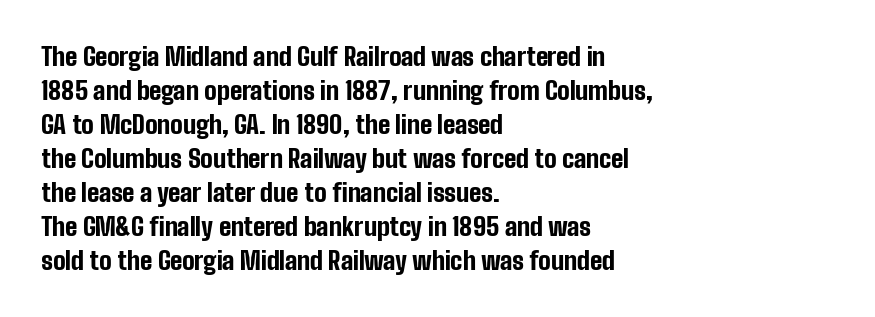
Q: Is the text bold? A: Yes.
Q: Is the text italic (slanted)? A: No, it is upright.
Q: Is the text underlined? A: No.
Q: How is the paragraph aligned? A: Left-aligned.
Q: Is the spacing between letters normal or unusually wide? A: Normal.
Q: Is the spacing between lines tight, normal or loose? A: Normal.
